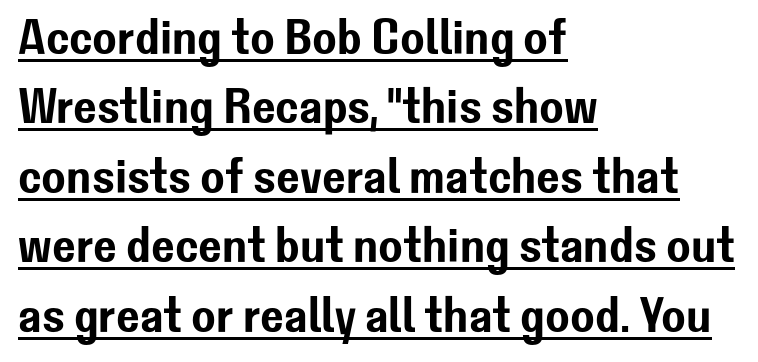
The image shows 50 px sans-serif type, upright; set left-aligned, normal line spacing (1.39x), normal letter spacing, underlined; low stroke contrast and a medium x-height.
